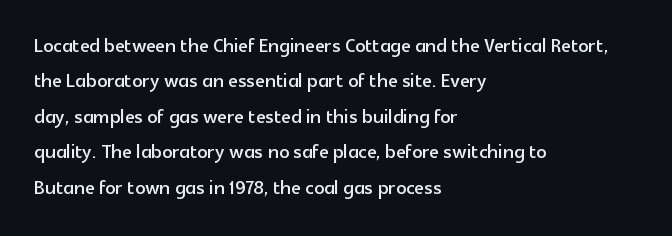
The image shows 25 px text type, upright; set left-aligned, normal line spacing (1.42x), normal letter spacing, not underlined.
